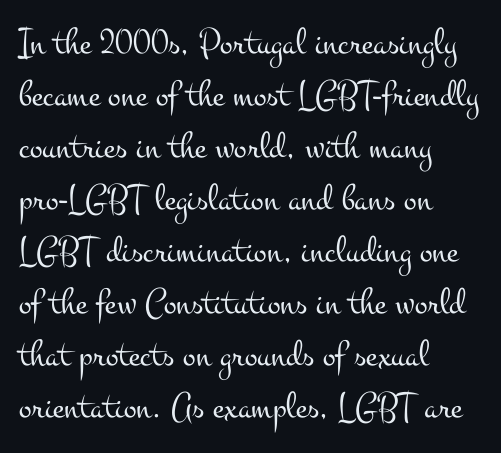
Horizontally, the lines are justified to the leading edge only. Each stroke keeps to a modest, everyday thickness or less. Serif or sans? Serif — the stroke terminals have little feet. You could not count columns in this text — the font is proportionally spaced. The zone under the glyphs is completely vacant.
